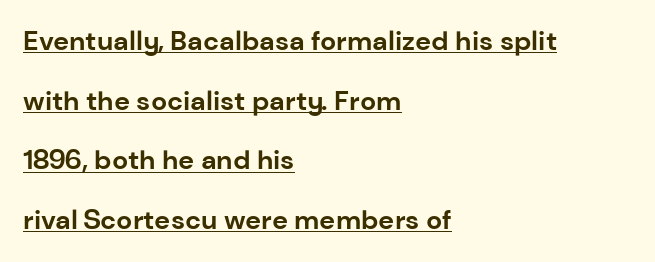
Q: Is the text bold? A: Yes.
Q: Is the text italic (slanted)? A: No, it is upright.
Q: Is the text underlined? A: Yes.
Q: How is the paragraph aligned? A: Left-aligned.
Q: Is the spacing between letters normal or unusually wide? A: Normal.
Q: Is the spacing between lines tight, normal or loose? A: Loose.
